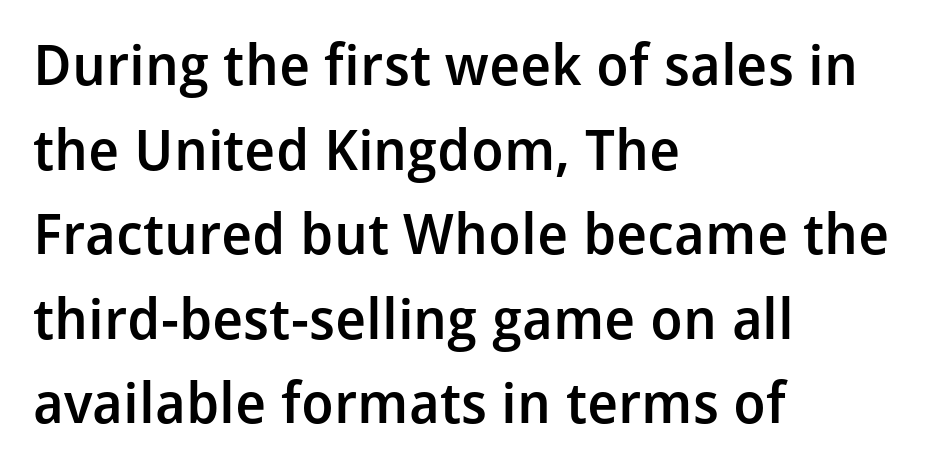
The image shows 56 px semibold sans-serif type, upright; set left-aligned, normal line spacing (1.51x), normal letter spacing, not underlined; low stroke contrast and a medium x-height.
